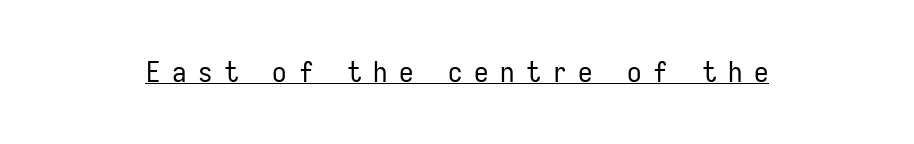
The image shows 29 px regular-weight, condensed sans-serif type, upright; set unusually wide letter spacing (+0.4 em), underlined; low stroke contrast and a medium x-height.
